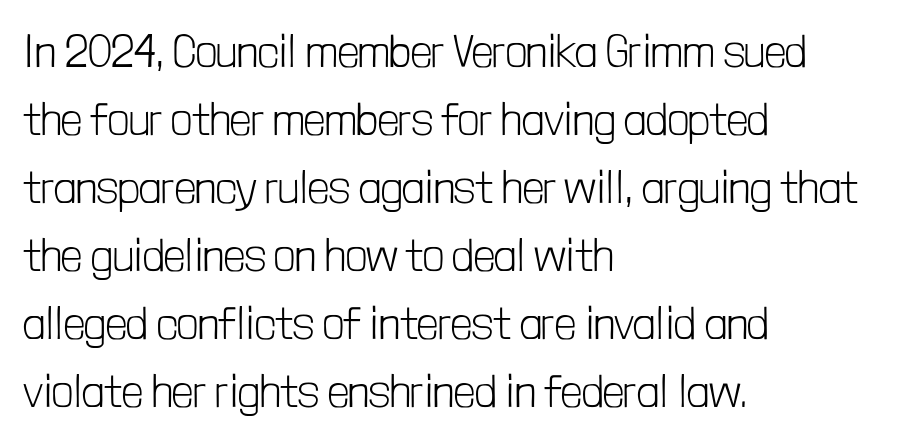
{"serif": "no", "italic": "no", "bold": "no", "weight": "light", "width": "condensed", "stroke_contrast": "low", "x_height": "medium", "monospaced": "no", "underline": "no", "align": "left", "line_spacing": "normal", "line_spacing_ratio": 1.48, "letter_spacing": "normal", "letter_spacing_em": 0.0, "glyph_px": 46}
